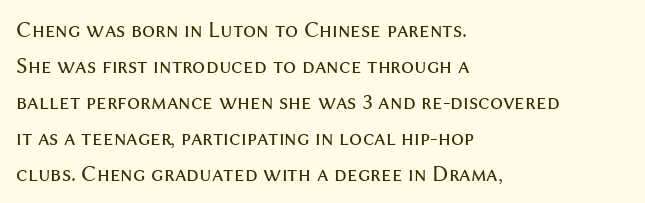
The image shows 23 px text type, upright; set left-aligned, normal line spacing (1.56x), normal letter spacing, not underlined.
